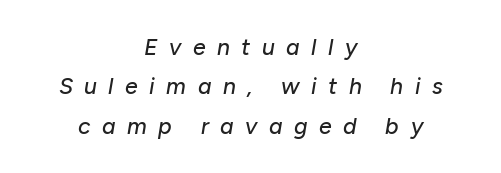
The words here are not underlined. Line starts and ends both wander, symmetrically. The axis of the letterforms is tilted away from vertical. Letter spacing: wide.
